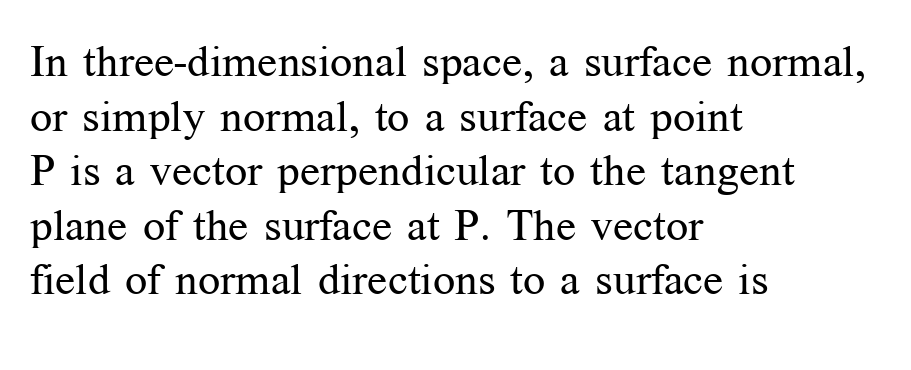
Q: Is the text bold? A: No.
Q: Is the text italic (slanted)? A: No, it is upright.
Q: Is the typeface a serif or a sans-serif typeface? A: Serif.
Q: Is the text underlined? A: No.
Q: How is the paragraph aligned? A: Left-aligned.
Q: Is the spacing between letters normal or unusually wide? A: Normal.
Q: Width (condensed, normal, or wide)? A: Normal.
Q: Stroke contrast? A: Medium.
Q: x-height? A: Medium.
Q: Monospaced? A: No.
